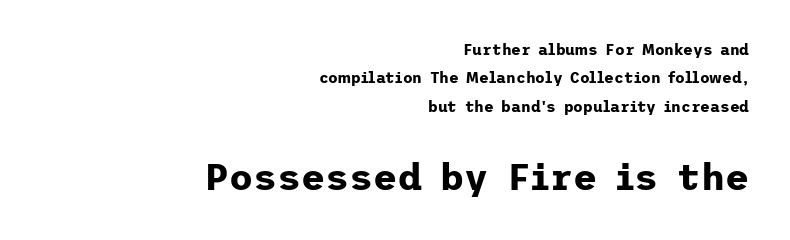
In CSS terms this would be text-align: right. Small over large — that's the arrangement of the two blocks here. Caption: standard tracking, unaltered. These lines stand farther apart than default settings would place them. No feet cap the strokes, marking this as sans-serif type.
